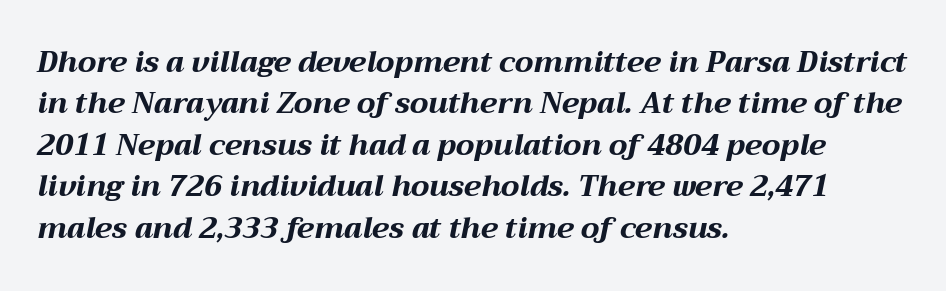
Q: Is the text bold? A: Yes.
Q: Is the text italic (slanted)? A: Yes, it leans right by about 12 degrees.
Q: Is the text underlined? A: No.
Q: How is the paragraph aligned? A: Left-aligned.
Q: Is the spacing between letters normal or unusually wide? A: Normal.
Q: Is the spacing between lines tight, normal or loose? A: Normal.
Q: Width (condensed, normal, or wide)? A: Wide.
Q: Stroke contrast? A: Medium.
Q: x-height? A: Medium.
Q: Monospaced? A: No.
